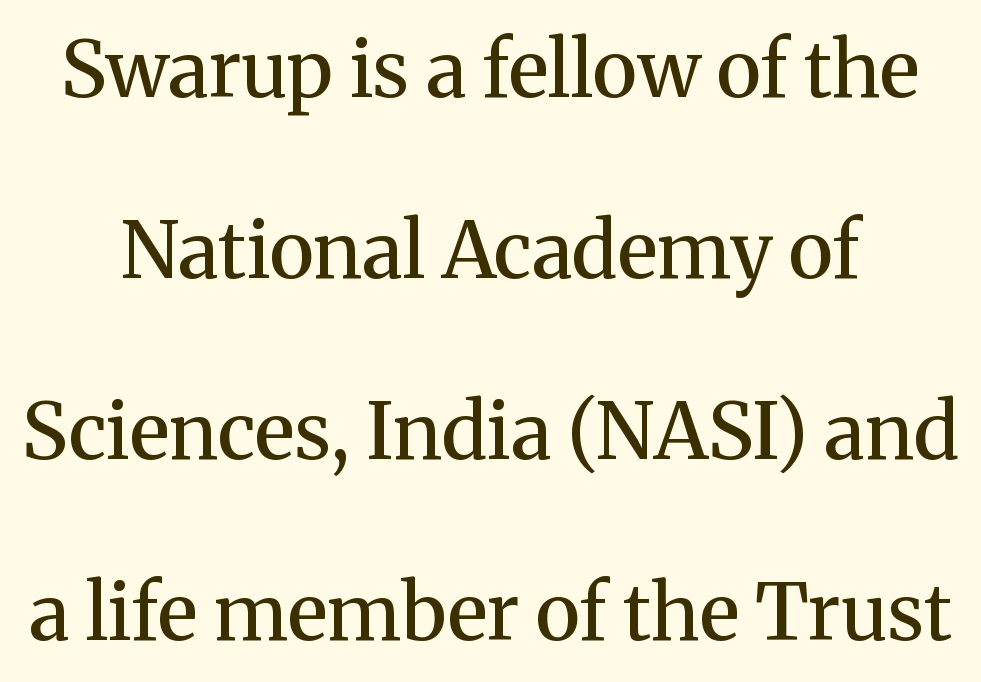
The image shows 78 px semibold serif type, upright; set centered, loose line spacing (2.32x), normal letter spacing, not underlined; medium stroke contrast and a medium x-height.
